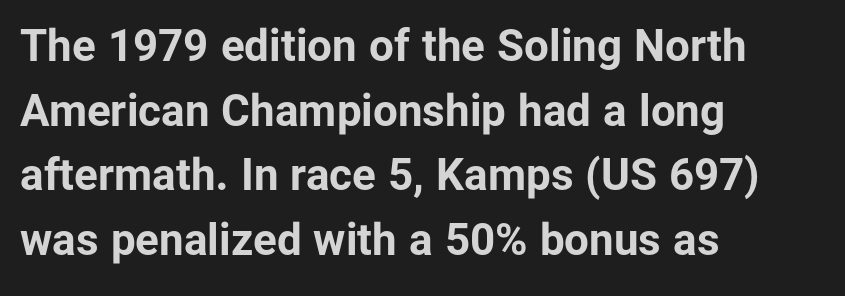
Spacing verdict: proportional, widths tailored to each character. Baseline-to-baseline distance is the conventional proportion of letter height. Is this a sans? Yes — the strokes have no serifs. A clean baseline with only descenders dipping below it. Layout note: lines flush left. The characters look thick and weighty, a clear bold.
